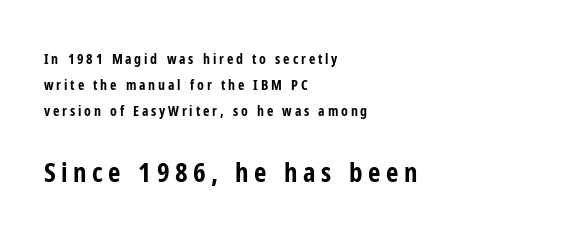
Does the lettering tilt? It doesn't — this is upright. No word sits above an underline. The rendering anchors every line to the left-hand side. In terms of letterspacing, this is a distinctly airy, spread setting.
